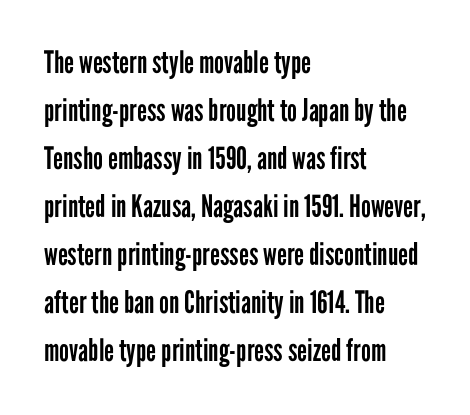
Q: Is the text bold? A: No.
Q: Is the text italic (slanted)? A: No, it is upright.
Q: Is the typeface a serif or a sans-serif typeface? A: Sans-serif.
Q: Is the text underlined? A: No.
Q: How is the paragraph aligned? A: Left-aligned.
Q: Is the spacing between letters normal or unusually wide? A: Normal.
Q: Is the spacing between lines tight, normal or loose? A: Normal.
Q: Width (condensed, normal, or wide)? A: Condensed.
Q: Stroke contrast? A: Low.
Q: x-height? A: Medium.
Q: Monospaced? A: No.
